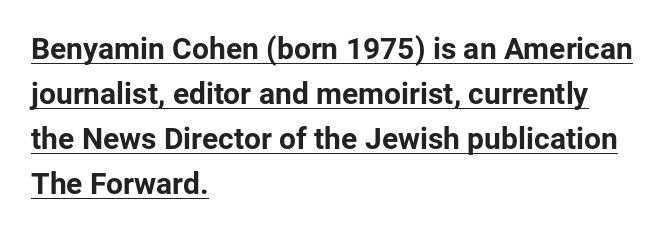
{"serif": "no", "italic": "no", "bold": "yes", "weight": "bold", "width": "normal", "stroke_contrast": "low", "x_height": "medium", "monospaced": "no", "underline": "yes", "align": "left", "line_spacing": "normal", "line_spacing_ratio": 1.5, "letter_spacing": "normal", "letter_spacing_em": 0.0, "glyph_px": 30}
